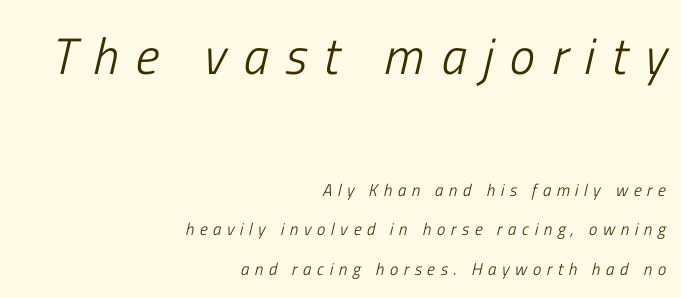
{"italic": "yes", "lean": "right", "slant_degrees": 13, "bold": "no", "weight": "light", "width": "condensed", "stroke_contrast": "low", "x_height": "medium", "monospaced": "no", "underline": "no", "align": "right", "line_spacing": "loose", "line_spacing_ratio": 2.33, "letter_spacing": "wide", "letter_spacing_em": 0.33, "larger_block": "first", "size_ratio": 3.0, "glyph_px": 51}
